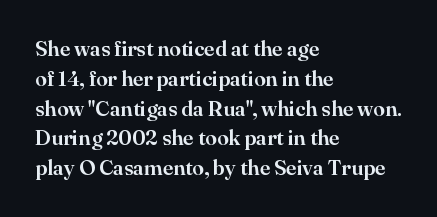
The image shows 21 px text type, upright; set left-aligned, normal line spacing (1.42x), normal letter spacing, not underlined.
